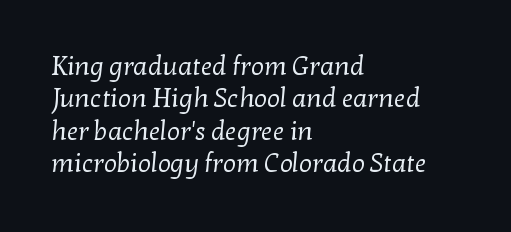
The image shows 26 px text type; set left-aligned, normal line spacing (1.25x), normal letter spacing, not underlined.
